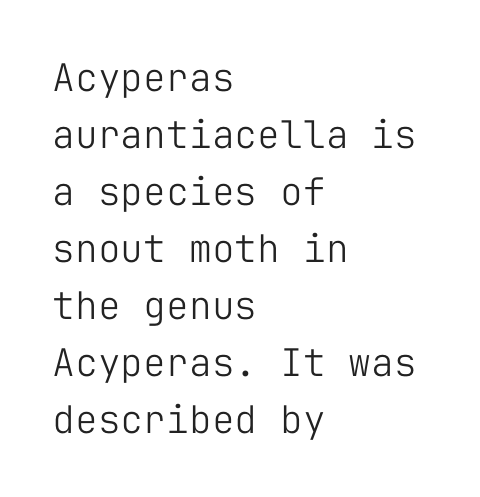
The image shows 38 px light sans-serif type, upright, monospaced; set left-aligned, normal line spacing (1.5x), normal letter spacing, not underlined; low stroke contrast and a medium x-height.
